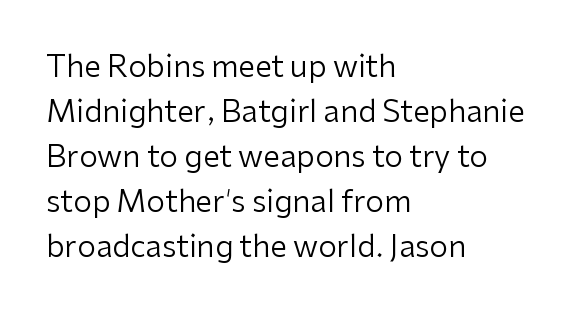
The image shows 30 px regular-weight sans-serif type, upright; set left-aligned, normal line spacing (1.5x), normal letter spacing, not underlined; low stroke contrast and a medium x-height.
